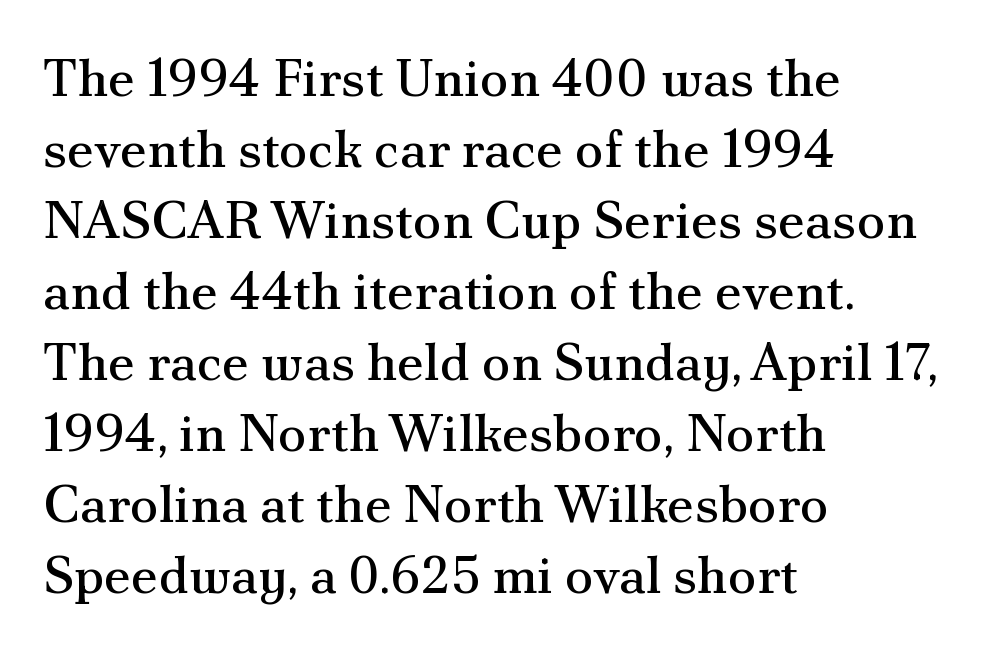
The letterforms sit at book weight or below. Underline: absent. Students, observe: this is what conventionally led text looks like. A roman cut, with each character standing at attention. This rendering leaves character spacing at its baseline value.
